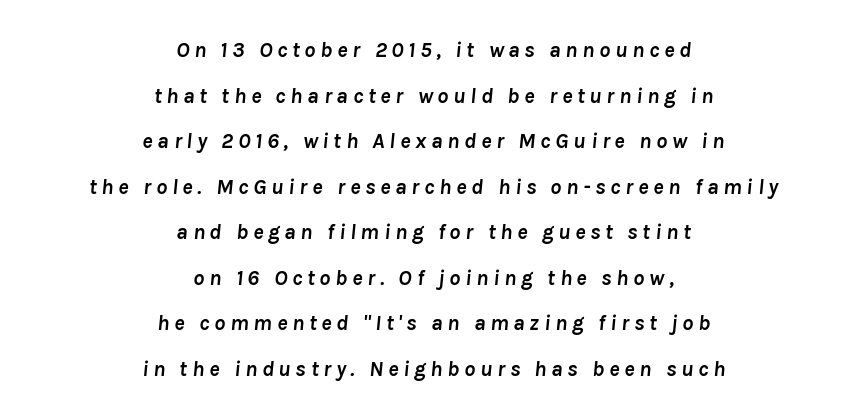
Q: Is the text bold? A: Yes.
Q: Is the text italic (slanted)? A: Yes, it leans right by about 8 degrees.
Q: Is the text underlined? A: No.
Q: How is the paragraph aligned? A: Centered.
Q: Is the spacing between letters normal or unusually wide? A: Unusually wide.
Q: Is the spacing between lines tight, normal or loose? A: Loose.
